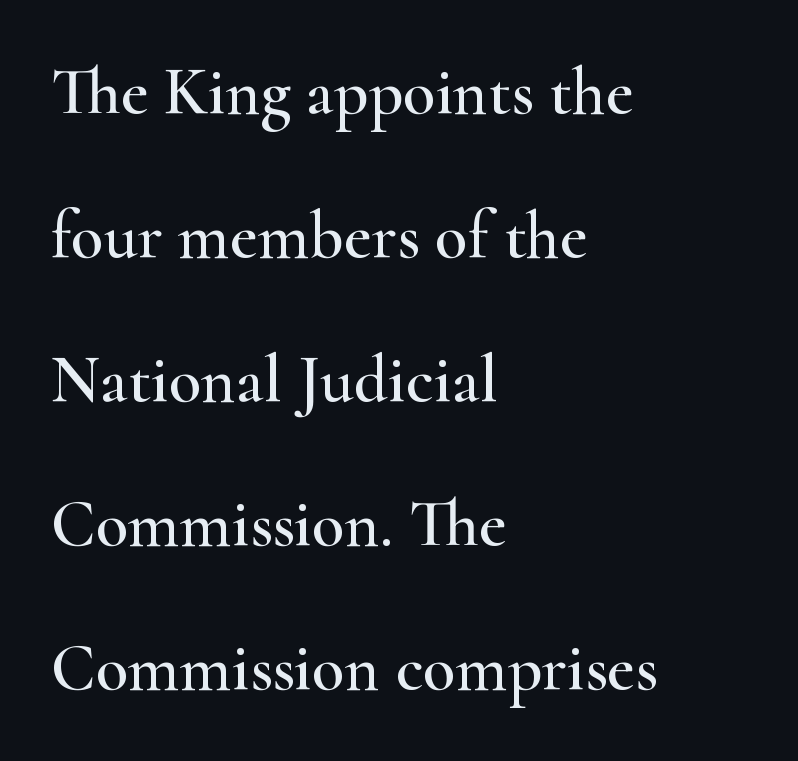
{"serif": "yes", "italic": "no", "width": "wide", "stroke_contrast": "high", "x_height": "small", "monospaced": "no", "underline": "no", "align": "left", "line_spacing": "loose", "line_spacing_ratio": 2.15, "letter_spacing": "normal", "letter_spacing_em": 0.0, "glyph_px": 67}
